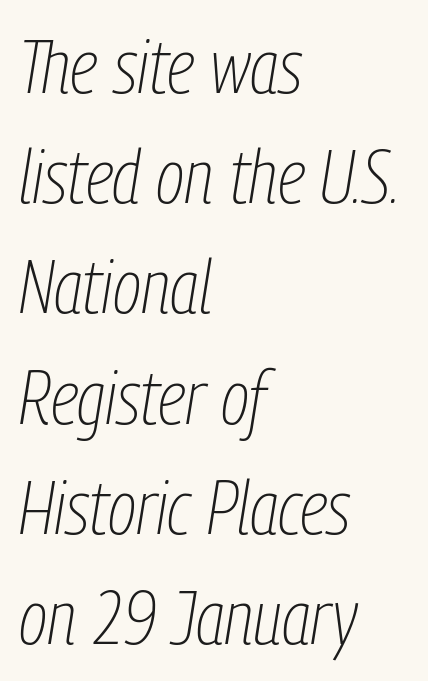
The image shows 76 px thin, condensed type, italic (leaning right); set left-aligned, normal line spacing (1.45x), normal letter spacing, not underlined; low stroke contrast and a medium x-height.
